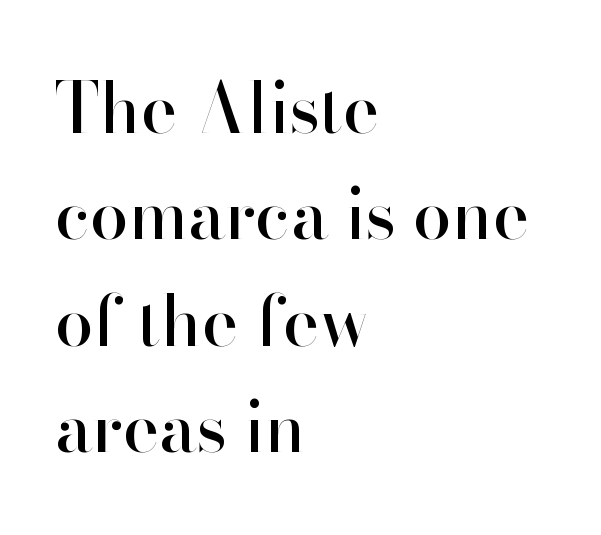
{"serif": "no", "italic": "no", "width": "normal", "stroke_contrast": "high", "x_height": "small", "monospaced": "no", "underline": "no", "align": "left", "line_spacing": "normal", "line_spacing_ratio": 1.54, "letter_spacing": "normal", "letter_spacing_em": 0.0, "glyph_px": 69}
